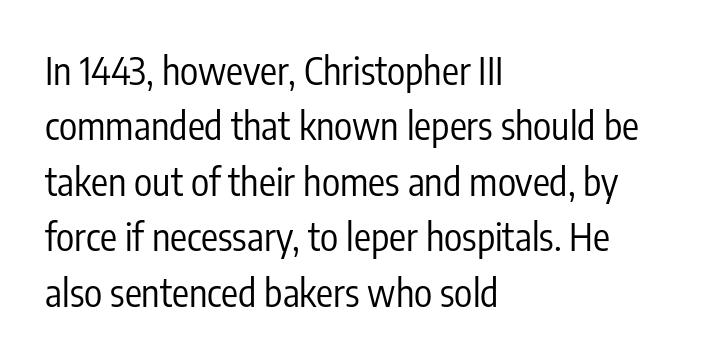
{"serif": "no", "italic": "no", "bold": "no", "weight": "regular", "width": "condensed", "stroke_contrast": "low", "x_height": "medium", "monospaced": "no", "underline": "no", "align": "left", "line_spacing": "normal", "line_spacing_ratio": 1.46, "letter_spacing": "normal", "letter_spacing_em": 0.0, "glyph_px": 38}
